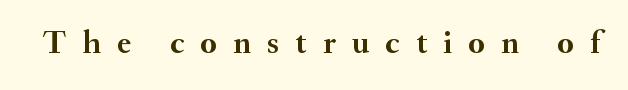
In terms of letterform style, serifs are clearly present. When letters stand straight like this, we call the style roman or upright. Loose tracking; the words dissolve into strings of separated letters. Has an underline been added? It has not. A dark, heavy texture on the line: the type is bold. Think of a printed novel: that variable character pitch is what you see here.
